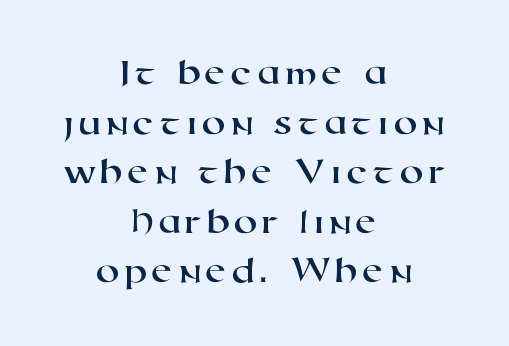
Any mark beneath the type? The region is blank. No feet cap the strokes, marking this as sans-serif type. The face used here is proportionally spaced, like ordinary book or web type. Is there much room between lines? A standard amount, neither cramped nor airy.
